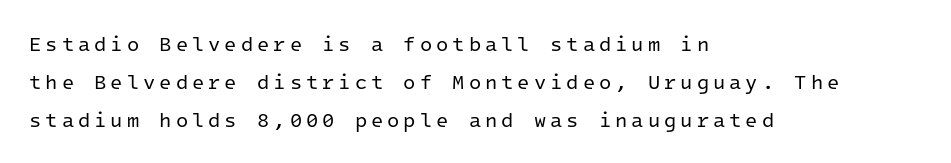
The image shows 20 px text type, upright; set left-aligned, loose line spacing (1.91x), unusually wide letter spacing (+0.2 em), not underlined.
